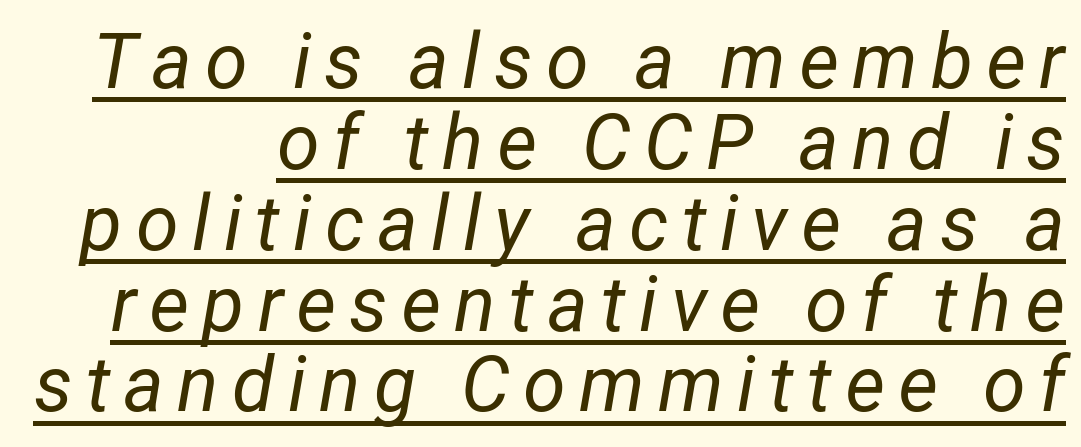
The image shows 77 px regular-weight type, italic (leaning right); set tight line spacing (1.05x), underlined; low stroke contrast and a medium x-height.
